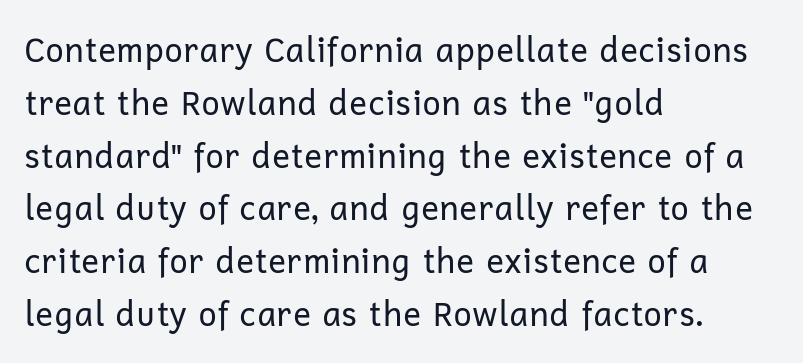
No word sits above an underline. This is sans-serif lettering, the kind often seen on screens and signage. A typesetter would mark this as roman, not italic. Observe the ordinary spacing: letters are neighbours, not strangers. Line beginnings align vertically; line endings do not.
